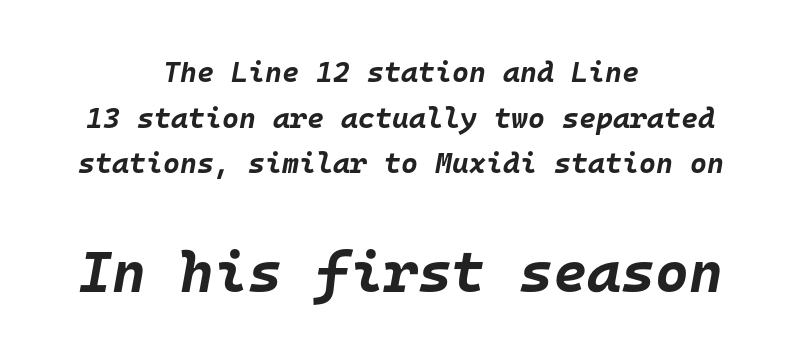
The image shows 58 px bold type, italic (leaning right), monospaced; set centered, normal line spacing (1.57x), normal letter spacing, not underlined; the second (bottom) block is 2.0x larger; low stroke contrast and a large x-height.
